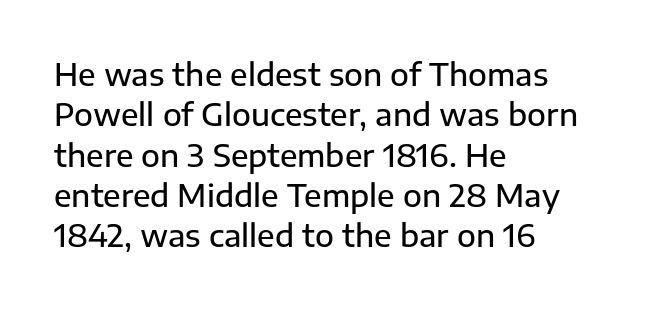
The image shows 31 px sans-serif type, upright; set left-aligned, normal line spacing (1.3x), normal letter spacing, not underlined; low stroke contrast and a medium x-height.
